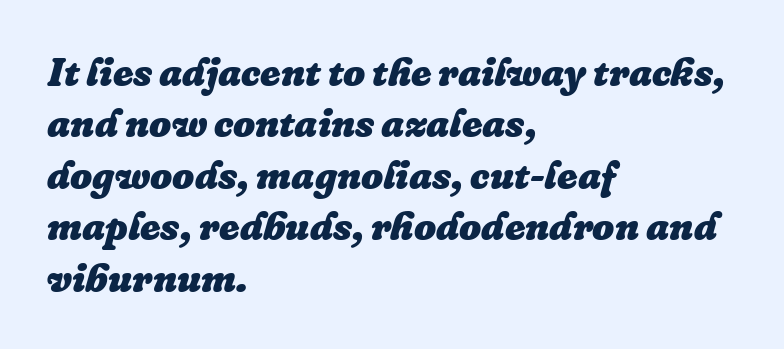
Q: Is the text bold? A: Yes.
Q: Is the text italic (slanted)? A: Yes, it leans right by about 16 degrees.
Q: Is the text underlined? A: No.
Q: How is the paragraph aligned? A: Left-aligned.
Q: Is the spacing between letters normal or unusually wide? A: Normal.
Q: Is the spacing between lines tight, normal or loose? A: Normal.
Q: Width (condensed, normal, or wide)? A: Normal.
Q: Stroke contrast? A: Low.
Q: x-height? A: Medium.
Q: Monospaced? A: No.
